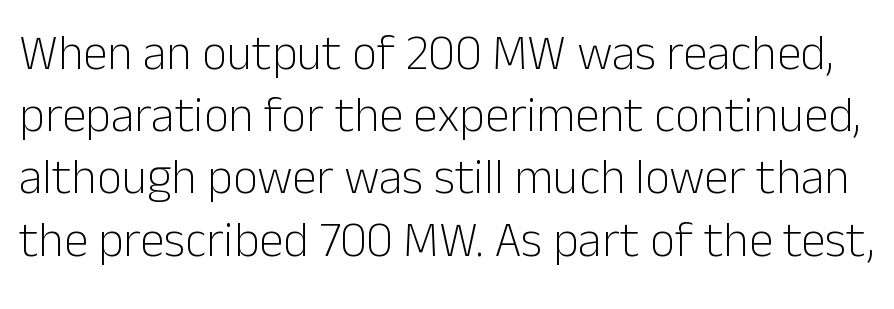
The image shows 49 px light sans-serif type, upright; set normal line spacing (1.27x), normal letter spacing, not underlined; low stroke contrast and a medium x-height.
